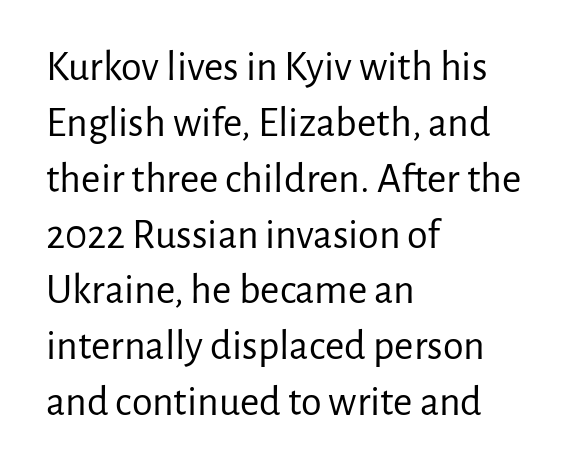
Q: Is the text bold? A: No.
Q: Is the text italic (slanted)? A: No, it is upright.
Q: Is the typeface a serif or a sans-serif typeface? A: Sans-serif.
Q: Is the text underlined? A: No.
Q: How is the paragraph aligned? A: Left-aligned.
Q: Is the spacing between letters normal or unusually wide? A: Normal.
Q: Is the spacing between lines tight, normal or loose? A: Normal.
Q: Width (condensed, normal, or wide)? A: Normal.
Q: Stroke contrast? A: Low.
Q: x-height? A: Medium.
Q: Monospaced? A: No.
